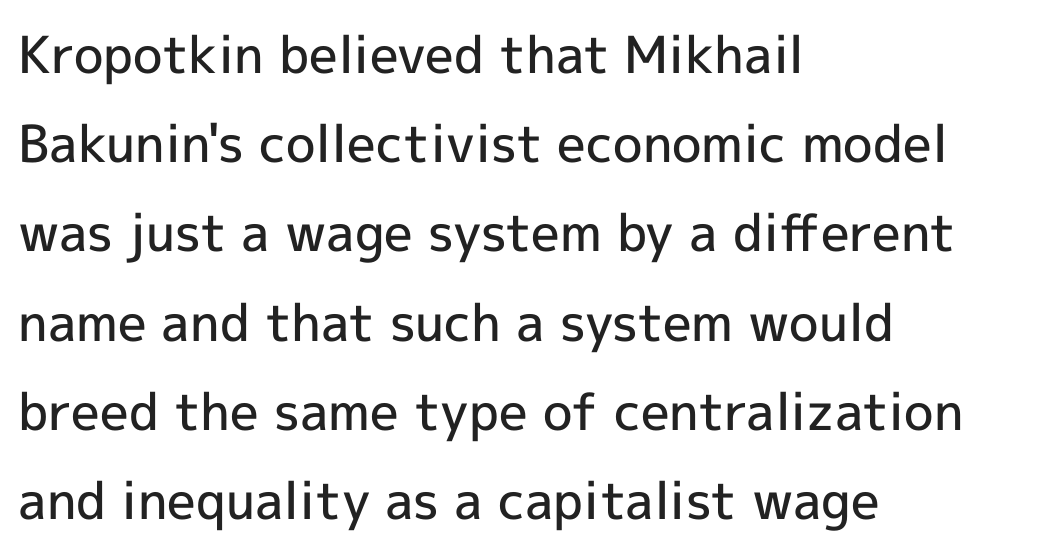
{"serif": "no", "italic": "no", "bold": "semi", "weight": "semibold", "width": "normal", "x_height": "medium", "monospaced": "no", "underline": "no", "align": "left", "line_spacing_ratio": 1.75, "letter_spacing": "normal", "letter_spacing_em": 0.0, "glyph_px": 51}
